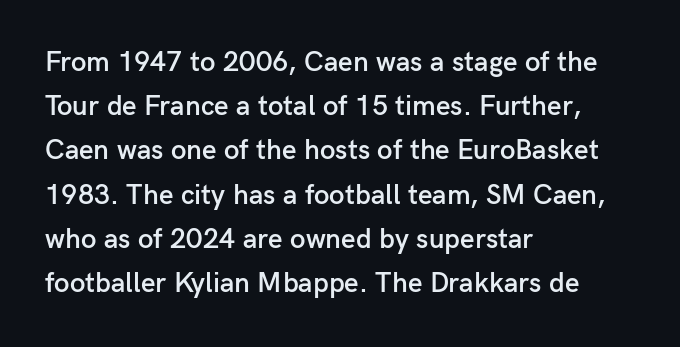
The gap between lines stays unmarked. The lines sit at an ordinary, default distance from one another. The letters stand straight up with perfectly vertical stems. Weight: semibold (demi). Does the type have serifs? No, each stem ends abruptly. Note the varied advance widths — an 'i' is clearly narrower than an 'm'.
